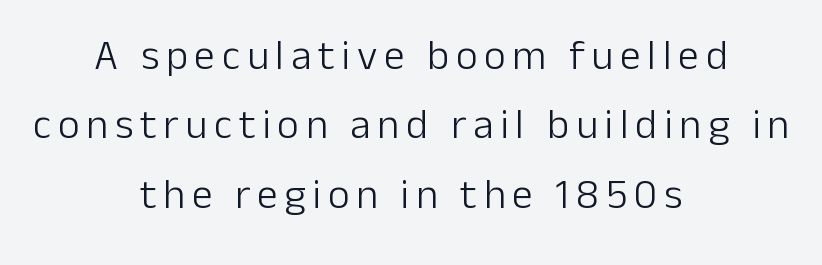
No word sits above an underline. The leading is moderate, giving the passage an even texture. A light-to-regular cut is what we see here. A typesetter would call this proportional, since set widths differ per character. The lettering holds an erect, upright posture throughout. One-word summary of the alignment: center.
